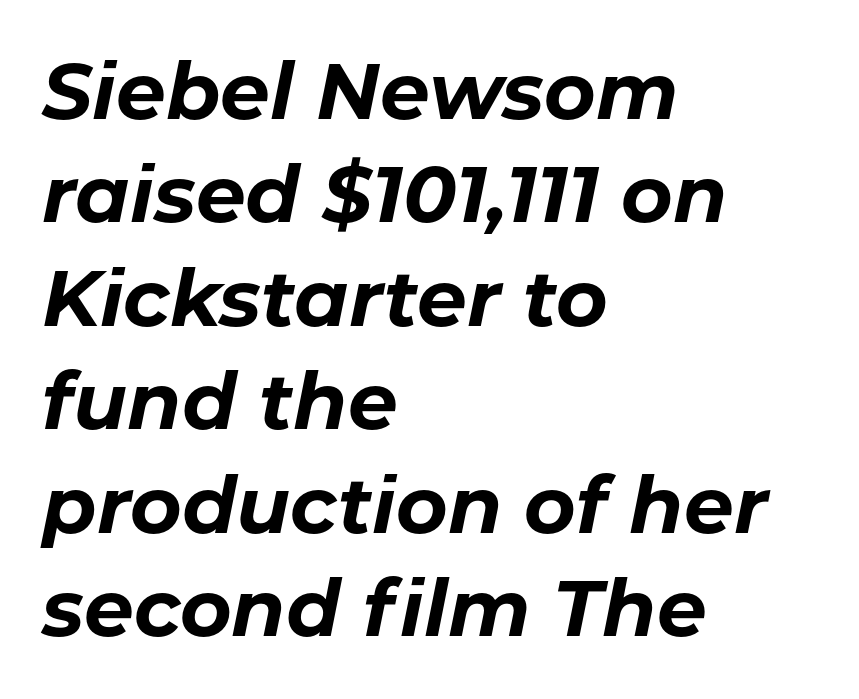
{"italic": "yes", "lean": "right", "slant_degrees": 11, "bold": "yes", "weight": "bold", "width": "normal", "stroke_contrast": "low", "x_height": "medium", "monospaced": "no", "underline": "no", "align": "left", "line_spacing": "normal", "line_spacing_ratio": 1.31, "letter_spacing": "normal", "letter_spacing_em": 0.0, "glyph_px": 79}
